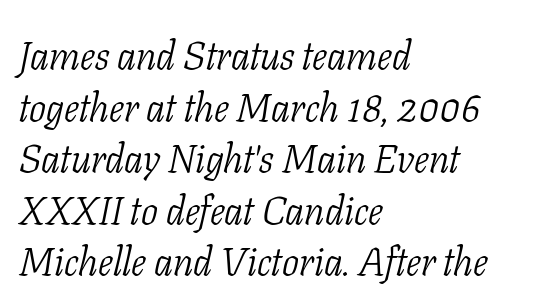
The image shows 40 px light, condensed serif type, italic (leaning right); set left-aligned, normal line spacing (1.29x), normal letter spacing, not underlined; low stroke contrast and a medium x-height.
